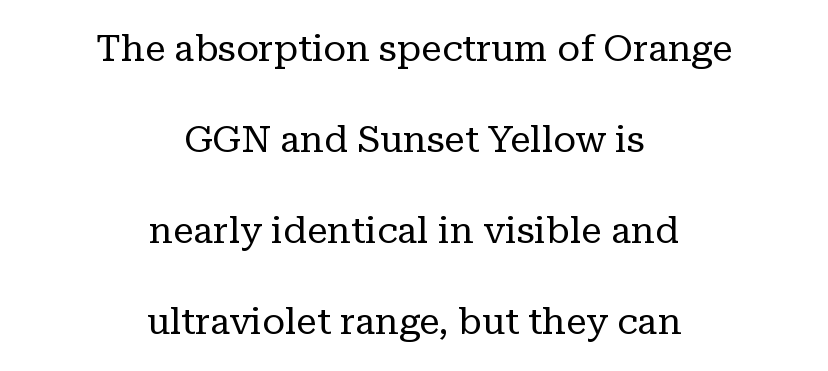
Quick note: not italic, upright. A typesetter would label this face a serif. Descenders hang freely into open space. Note the varied advance widths — an 'i' is clearly narrower than an 'm'. The rendering uses a large line-height, opening up the rows.
